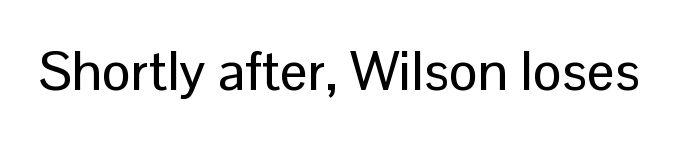
Q: Is the text italic (slanted)? A: No, it is upright.
Q: Is the typeface a serif or a sans-serif typeface? A: Sans-serif.
Q: Is the text underlined? A: No.
Q: Is the spacing between letters normal or unusually wide? A: Normal.
Q: Width (condensed, normal, or wide)? A: Normal.
Q: Stroke contrast? A: Low.
Q: x-height? A: Medium.
Q: Monospaced? A: No.
